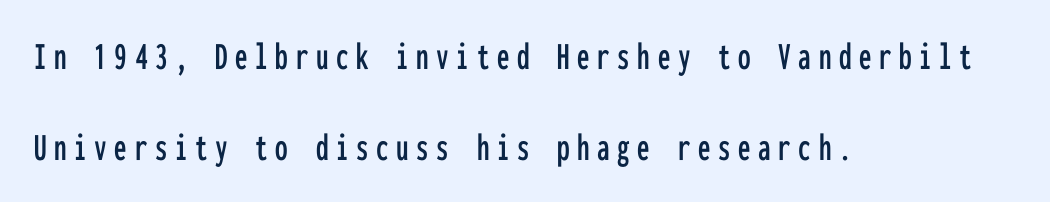
Q: Is the text italic (slanted)? A: No, it is upright.
Q: Is the typeface a serif or a sans-serif typeface? A: Sans-serif.
Q: Is the text underlined? A: No.
Q: How is the paragraph aligned? A: Left-aligned.
Q: Is the spacing between lines tight, normal or loose? A: Loose.
Q: Width (condensed, normal, or wide)? A: Condensed.
Q: Stroke contrast? A: Low.
Q: x-height? A: Medium.
Q: Monospaced? A: Yes.
